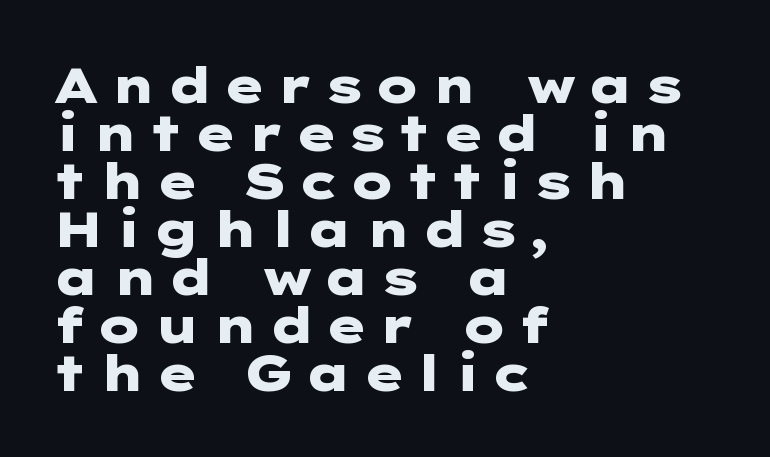
The specimen reads as upright at a glance. Each new line begins almost immediately beneath the previous one. Emphasis by weight is at full strength: bold. Classification — sans serif.
